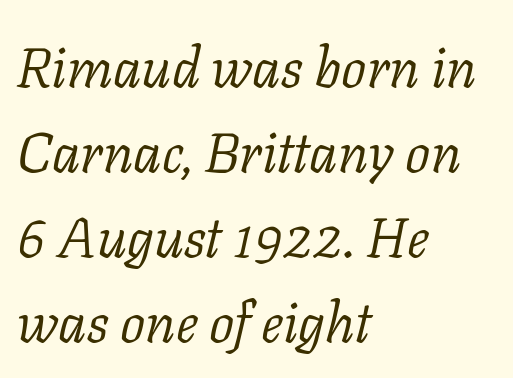
{"serif": "yes", "italic": "yes", "lean": "right", "slant_degrees": 11, "bold": "no", "weight": "light", "width": "normal", "stroke_contrast": "low", "x_height": "medium", "monospaced": "no", "underline": "no", "align": "left", "line_spacing": "normal", "line_spacing_ratio": 1.52, "letter_spacing": "normal", "letter_spacing_em": 0.0, "glyph_px": 56}
